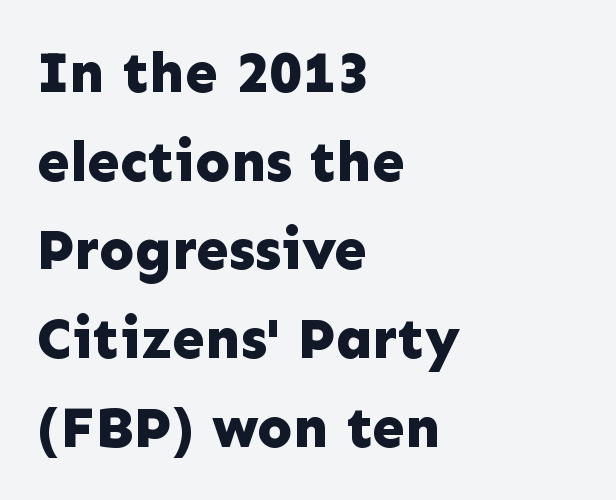
{"serif": "no", "italic": "no", "bold": "yes", "weight": "bold", "width": "normal", "stroke_contrast": "low", "x_height": "medium", "monospaced": "no", "underline": "no", "align": "left", "line_spacing": "normal", "line_spacing_ratio": 1.53, "letter_spacing": "normal", "letter_spacing_em": 0.0, "glyph_px": 58}
